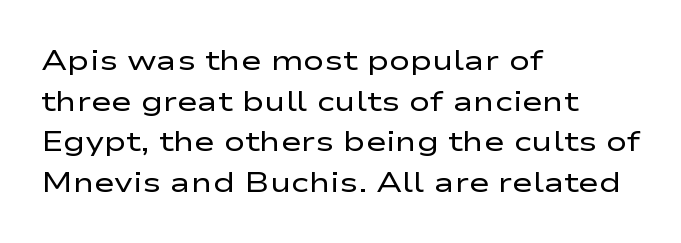
The image shows 28 px regular-weight, wide sans-serif type, upright; set left-aligned, normal line spacing (1.45x), normal letter spacing, not underlined; low stroke contrast and a medium x-height.
